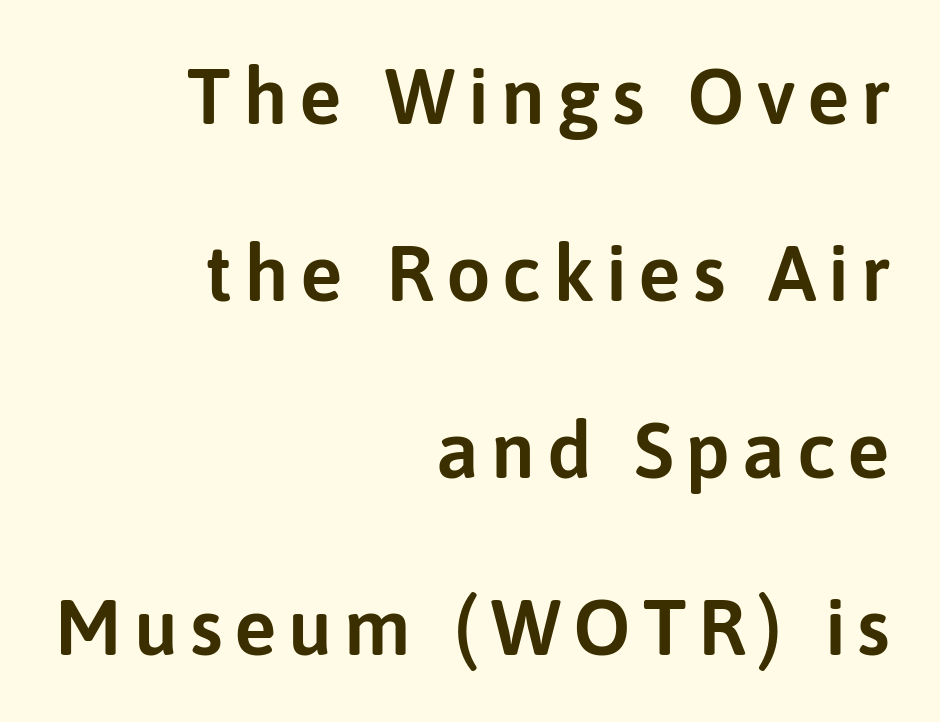
The image shows 79 px sans-serif type, upright; set right-aligned, loose line spacing (2.24x), not underlined; low stroke contrast and a medium x-height.
